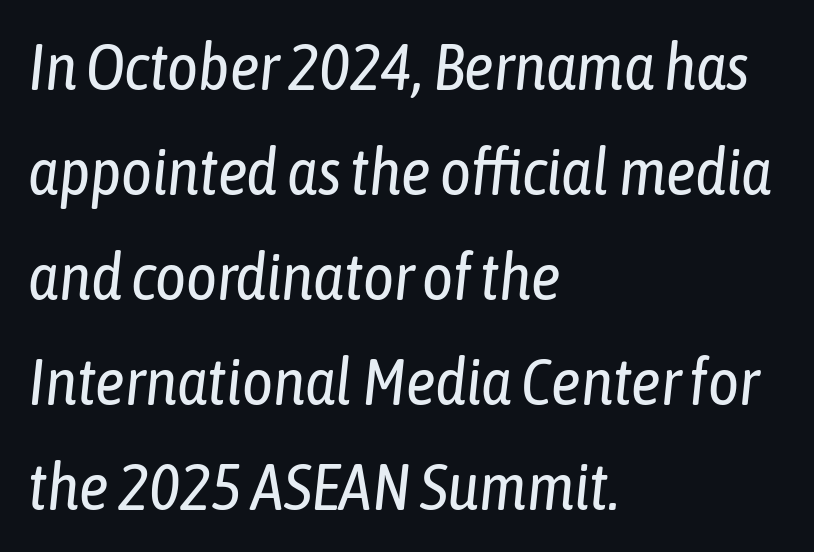
{"italic": "yes", "lean": "right", "slant_degrees": 6, "bold": "no", "weight": "regular", "width": "condensed", "stroke_contrast": "low", "x_height": "medium", "monospaced": "no", "underline": "no", "align": "left", "line_spacing": "normal", "line_spacing_ratio": 1.59, "letter_spacing": "normal", "letter_spacing_em": 0.0, "glyph_px": 66}
